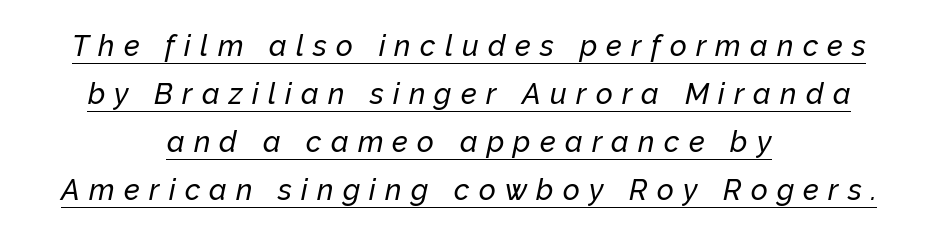
Q: Is the text italic (slanted)? A: Yes, it leans right by about 12 degrees.
Q: Is the text underlined? A: Yes.
Q: How is the paragraph aligned? A: Centered.
Q: Is the spacing between letters normal or unusually wide? A: Unusually wide.
Q: Is the spacing between lines tight, normal or loose? A: Normal.
Q: Width (condensed, normal, or wide)? A: Normal.
Q: Stroke contrast? A: Low.
Q: x-height? A: Medium.
Q: Monospaced? A: No.
